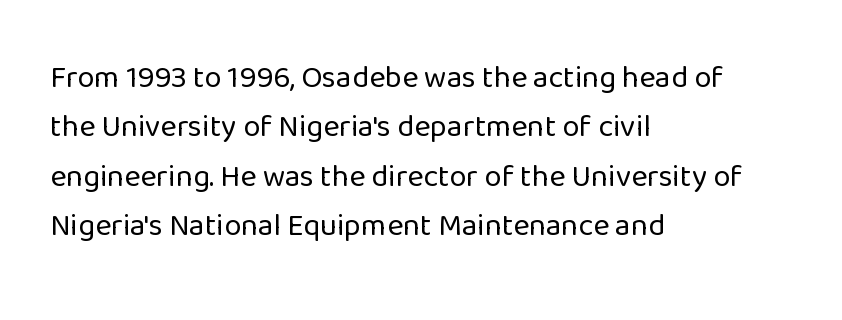
{"serif": "no", "italic": "no", "bold": "no", "weight": "regular", "width": "normal", "stroke_contrast": "low", "x_height": "medium", "monospaced": "no", "underline": "no", "align": "left", "line_spacing": "normal", "line_spacing_ratio": 1.59, "letter_spacing": "normal", "letter_spacing_em": 0.0, "glyph_px": 31}
